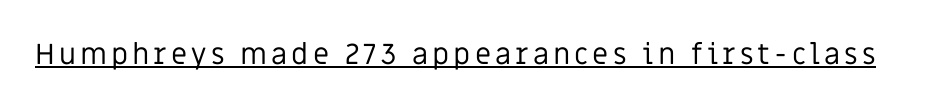
Q: Is the text bold? A: No.
Q: Is the text italic (slanted)? A: No, it is upright.
Q: Is the typeface a serif or a sans-serif typeface? A: Sans-serif.
Q: Is the text underlined? A: Yes.
Q: Width (condensed, normal, or wide)? A: Normal.
Q: Stroke contrast? A: Low.
Q: x-height? A: Large.
Q: Monospaced? A: No.
